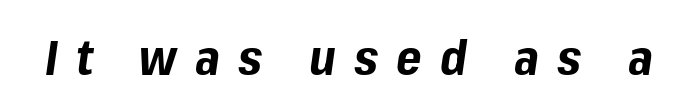
{"italic": "yes", "lean": "right", "slant_degrees": 8, "bold": "yes", "weight": "bold", "width": "normal", "stroke_contrast": "low", "x_height": "medium", "monospaced": "no", "underline": "no", "letter_spacing": "wide", "letter_spacing_em": 0.37, "glyph_px": 49}
